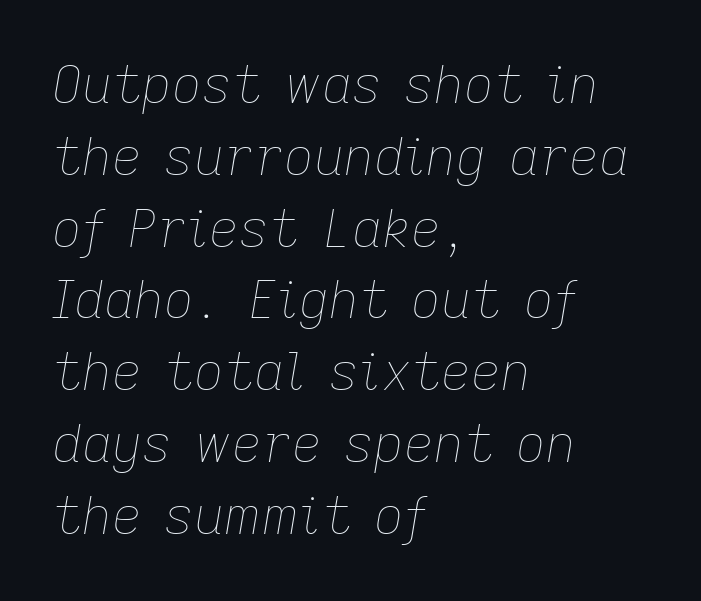
Tall strokes in this sample are angled rather than plumb. What stands out about the letter spacing? Nothing — it is the standard amount. Each line starts at the same left margin while the right side varies. Type without underlining. The letters advance in unequal steps, a hallmark of proportional type.
